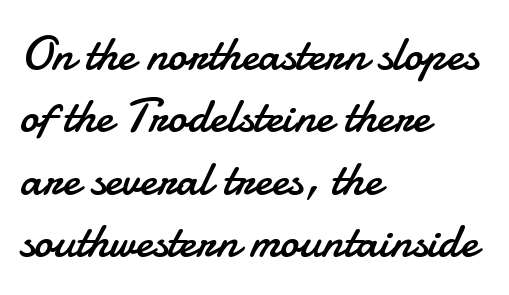
Q: Is the text bold? A: No.
Q: Is the text italic (slanted)? A: Yes.
Q: Is the typeface a serif or a sans-serif typeface? A: Sans-serif.
Q: Is the text underlined? A: No.
Q: How is the paragraph aligned? A: Left-aligned.
Q: Is the spacing between letters normal or unusually wide? A: Normal.
Q: Is the spacing between lines tight, normal or loose? A: Normal.
Q: Width (condensed, normal, or wide)? A: Normal.
Q: Stroke contrast? A: Low.
Q: x-height? A: Small.
Q: Monospaced? A: No.
